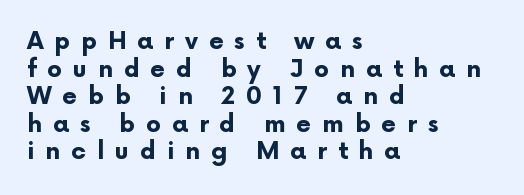
The image shows 24 px bold type, upright; set left-aligned, tight line spacing (1.15x), unusually wide letter spacing (+0.45 em), not underlined.
